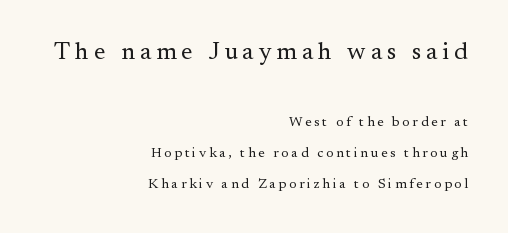
The image shows 25 px text type, upright; set right-aligned, loose line spacing (2.21x), not underlined; the first (top) block is 1.79x larger.
